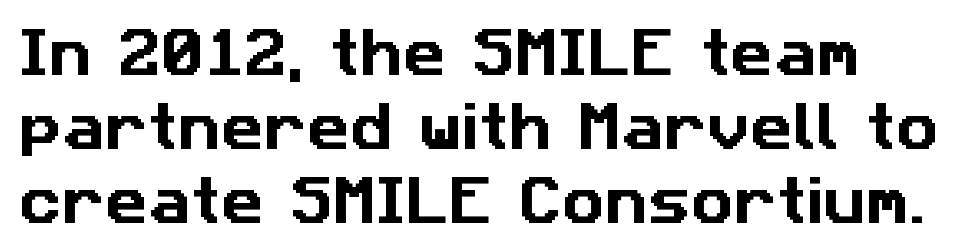
The passage shown is typed in a proportional face where columns would drift. The space beneath each line is pristine and unruled. The passage shown stacks its lines at a standard gap. Look at the bottom of the vertical strokes: they stop flat, with no serifs. Default kerning and tracking; the words read as compact shapes.
